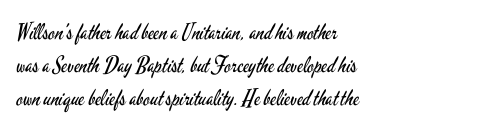
{"bold": "no", "underline": "no", "align": "left", "line_spacing": "normal", "line_spacing_ratio": 1.49, "letter_spacing": "normal", "letter_spacing_em": 0.0, "glyph_px": 22}
